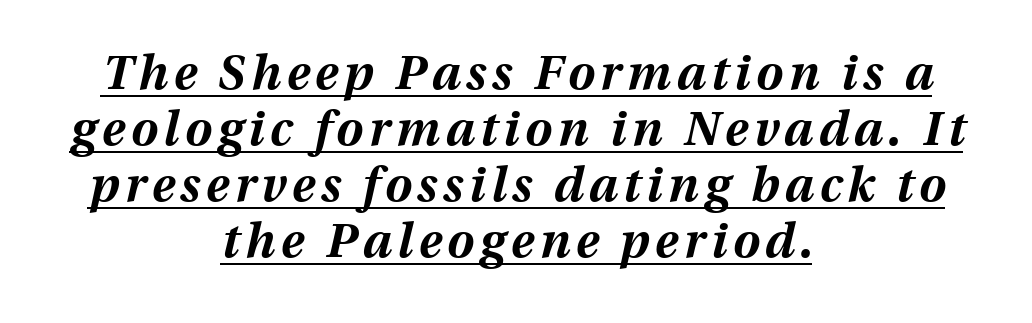
{"italic": "yes", "lean": "right", "slant_degrees": 13, "bold": "yes", "weight": "bold", "width": "normal", "stroke_contrast": "medium", "x_height": "medium", "monospaced": "no", "underline": "yes", "align": "center", "line_spacing_ratio": 1.17, "glyph_px": 48}
